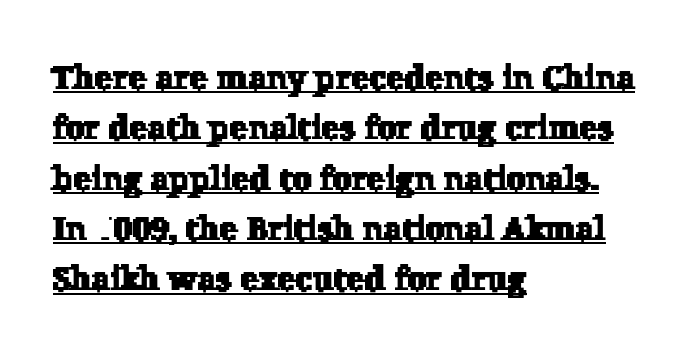
Q: Is the typeface a serif or a sans-serif typeface? A: Serif.
Q: Is the text underlined? A: Yes.
Q: How is the paragraph aligned? A: Left-aligned.
Q: Is the spacing between letters normal or unusually wide? A: Normal.
Q: Is the spacing between lines tight, normal or loose? A: Normal.
Q: Width (condensed, normal, or wide)? A: Normal.
Q: Stroke contrast? A: Low.
Q: x-height? A: Medium.
Q: Monospaced? A: No.
